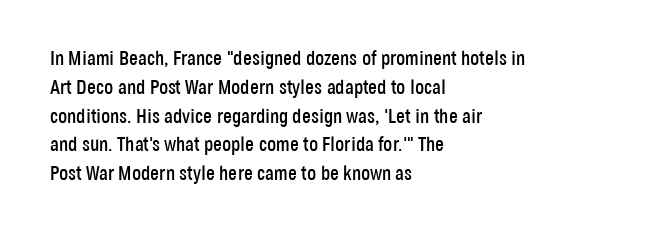
The image shows 20 px text type, upright; set left-aligned, normal line spacing (1.44x), normal letter spacing, not underlined.
